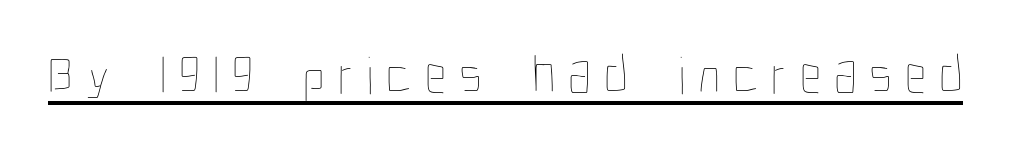
{"italic": "no", "bold": "no", "weight": "thin", "width": "condensed", "stroke_contrast": "low", "x_height": "medium", "monospaced": "no", "underline": "yes", "letter_spacing": "wide", "letter_spacing_em": 0.24, "glyph_px": 54}
